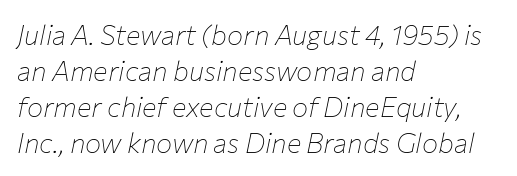
The face used here is rendered with its standard letterfit. Think standard paragraph weight, or any step lighter than that. The lines sit at an ordinary, default distance from one another. This sample is left-justified, so line endings fall wherever the words run out. The specimen omits any rule beneath the text block's lines. The letters are slanted; this is an italic face.
